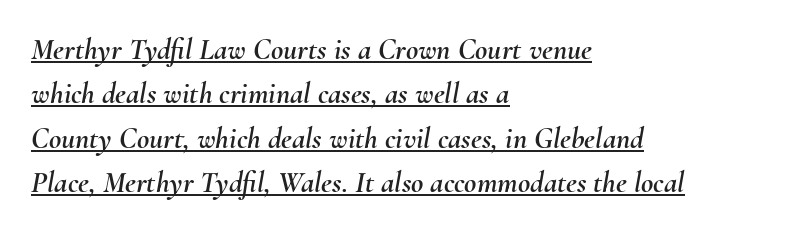
{"italic": "yes", "lean": "right", "slant_degrees": 10, "width": "normal", "stroke_contrast": "medium", "x_height": "small", "monospaced": "no", "underline": "yes", "align": "left", "line_spacing": "normal", "line_spacing_ratio": 1.48, "letter_spacing": "normal", "letter_spacing_em": 0.0, "glyph_px": 30}
